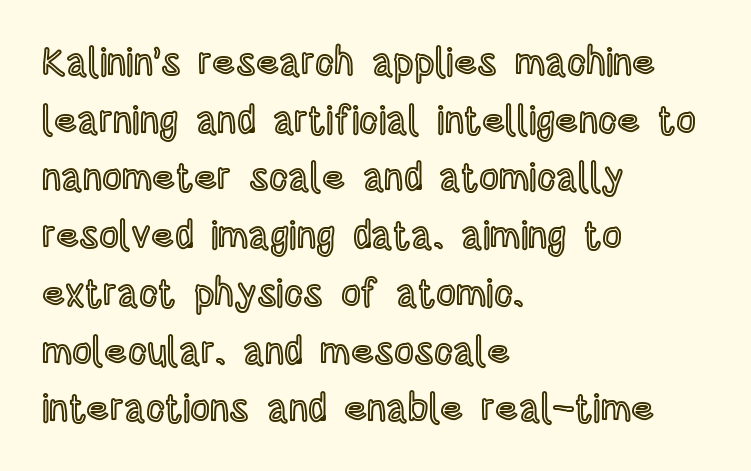
The image shows 39 px condensed type, upright; set left-aligned, normal line spacing (1.48x), normal letter spacing, not underlined; a large x-height.
